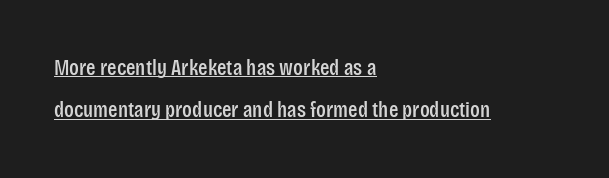
No extra tracking has been applied to these lines. Unlike italic type, these characters show no tilt at all. The lines are spread far apart with generous leading. The face used here appears with an underline applied.
